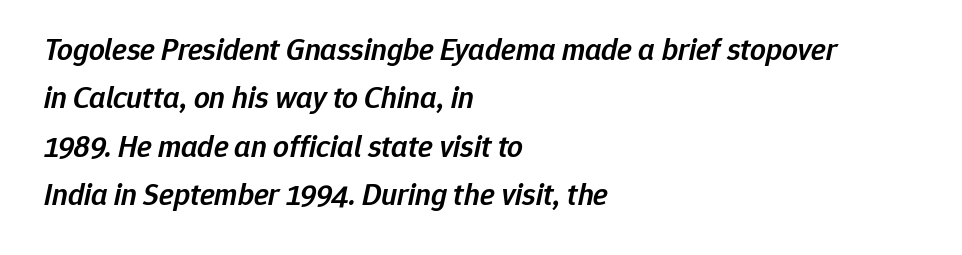
The image shows 31 px semibold type, italic (leaning right); set left-aligned, normal line spacing (1.56x), normal letter spacing, not underlined; low stroke contrast and a medium x-height.
